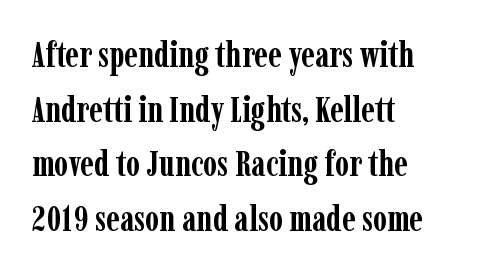
Q: Is the text bold? A: Yes.
Q: Is the text italic (slanted)? A: No, it is upright.
Q: Is the typeface a serif or a sans-serif typeface? A: Serif.
Q: Is the text underlined? A: No.
Q: How is the paragraph aligned? A: Left-aligned.
Q: Is the spacing between letters normal or unusually wide? A: Normal.
Q: Is the spacing between lines tight, normal or loose? A: Normal.
Q: Width (condensed, normal, or wide)? A: Condensed.
Q: Stroke contrast? A: Low.
Q: x-height? A: Medium.
Q: Monospaced? A: No.
